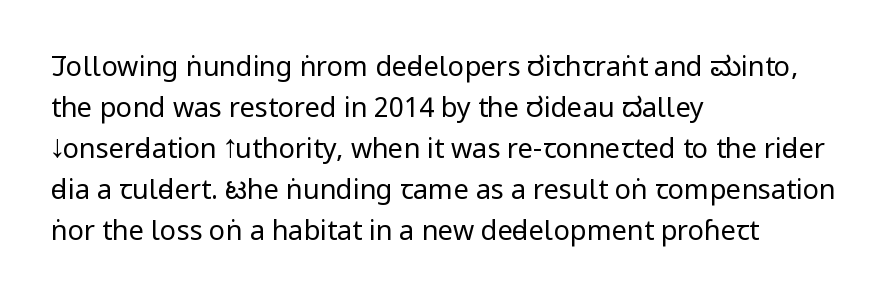
{"italic": "no", "bold": "no", "underline": "no", "align": "left", "line_spacing": "normal", "line_spacing_ratio": 1.52, "letter_spacing": "normal", "letter_spacing_em": 0.0, "glyph_px": 27}
